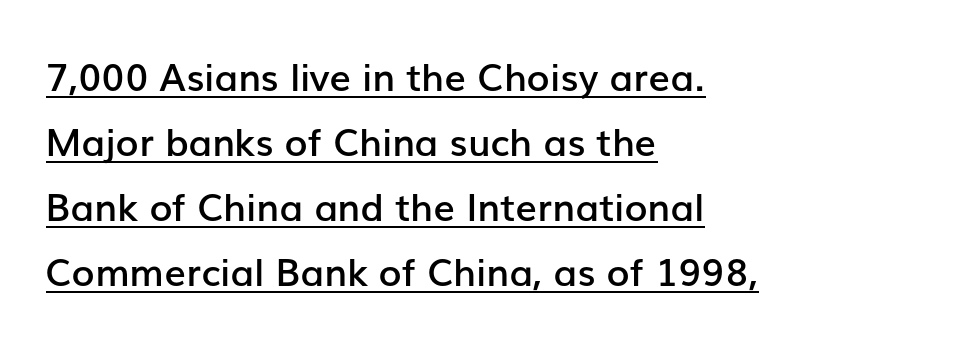
{"serif": "no", "italic": "no", "bold": "semi", "weight": "semibold", "width": "normal", "stroke_contrast": "low", "x_height": "medium", "monospaced": "no", "underline": "yes", "align": "left", "line_spacing_ratio": 1.71, "letter_spacing": "normal", "letter_spacing_em": 0.0, "glyph_px": 38}
